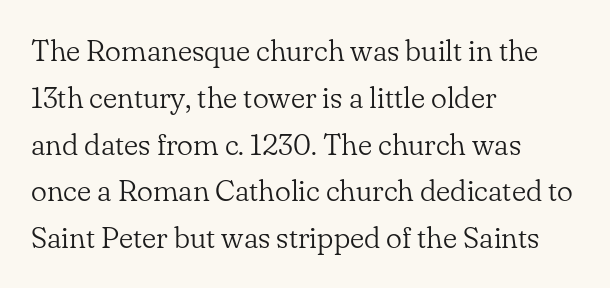
{"serif": "yes", "italic": "no", "bold": "no", "weight": "light", "width": "normal", "stroke_contrast": "low", "x_height": "small", "monospaced": "no", "underline": "no", "align": "left", "line_spacing": "normal", "line_spacing_ratio": 1.56, "letter_spacing": "normal", "letter_spacing_em": 0.0, "glyph_px": 30}
